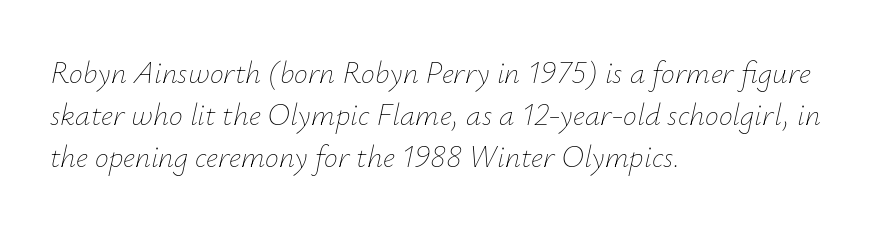
{"italic": "yes", "lean": "right", "slant_degrees": 12, "bold": "no", "weight": "thin", "width": "normal", "stroke_contrast": "low", "x_height": "small", "monospaced": "no", "underline": "no", "align": "left", "line_spacing": "normal", "line_spacing_ratio": 1.36, "letter_spacing": "normal", "letter_spacing_em": 0.0, "glyph_px": 31}
